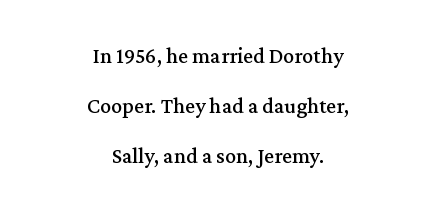
The image shows 22 px text type, upright; set centered, loose line spacing (2.27x), normal letter spacing, not underlined.
